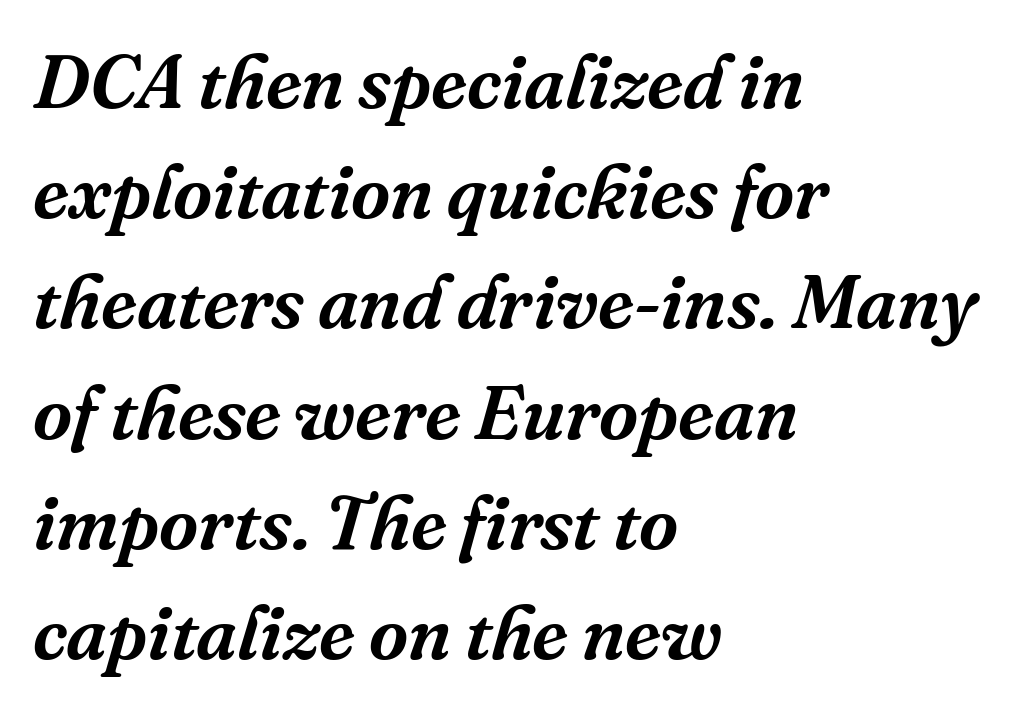
{"serif": "yes", "italic": "yes", "lean": "right", "slant_degrees": 16, "width": "normal", "stroke_contrast": "medium", "x_height": "medium", "monospaced": "no", "underline": "no", "align": "left", "line_spacing": "normal", "line_spacing_ratio": 1.45, "letter_spacing": "normal", "letter_spacing_em": 0.0, "glyph_px": 76}
